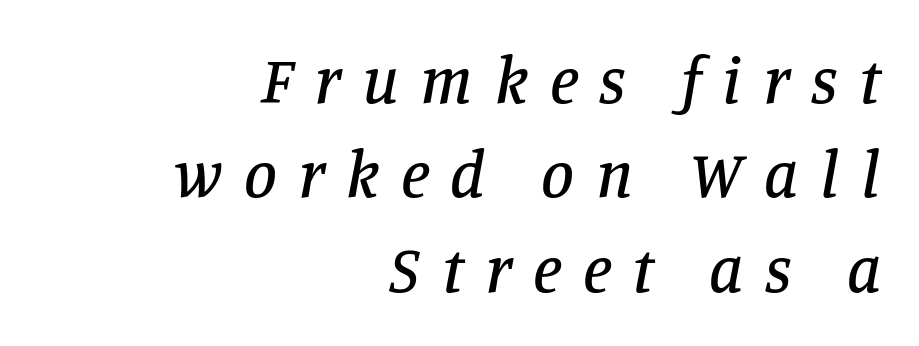
Every row of glyphs terminates at an identical x-position on the right. Check the space under the baseline: it is left empty. This sample has the flowing, uneven cadence of proportional lettering. Inter-character spacing is expanded well beyond the font's built-in metrics. Slant detected: the letters are inclined.
